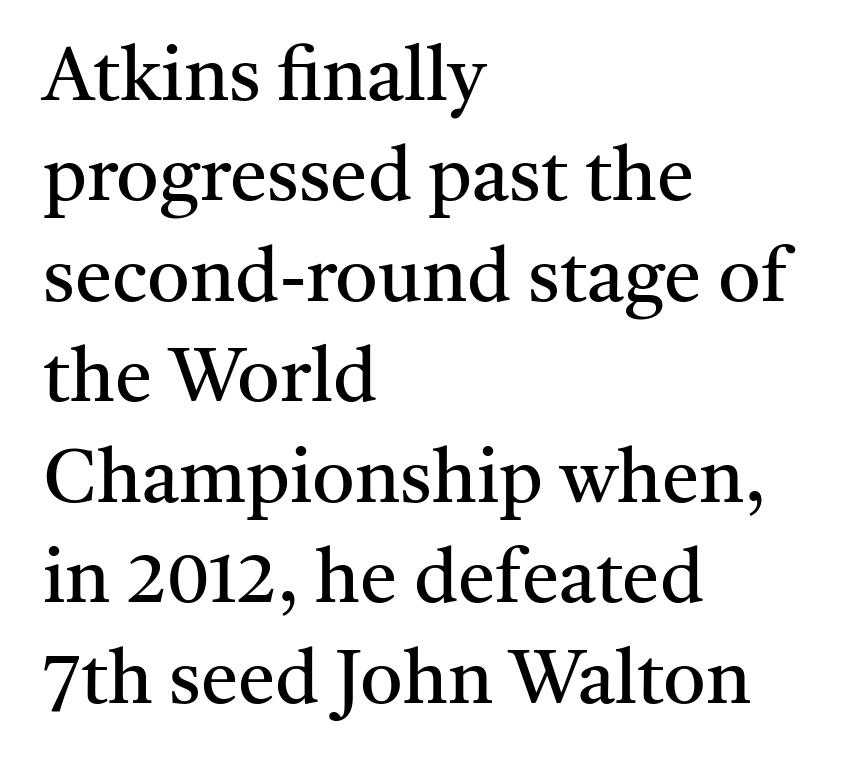
{"serif": "yes", "italic": "no", "bold": "no", "weight": "regular", "width": "normal", "stroke_contrast": "medium", "x_height": "medium", "monospaced": "no", "underline": "no", "align": "left", "line_spacing": "normal", "line_spacing_ratio": 1.34, "letter_spacing": "normal", "letter_spacing_em": 0.0, "glyph_px": 75}
